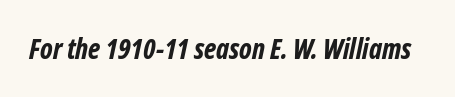
The image shows 28 px bold, condensed sans-serif type; set normal letter spacing, not underlined; low stroke contrast and a medium x-height.
